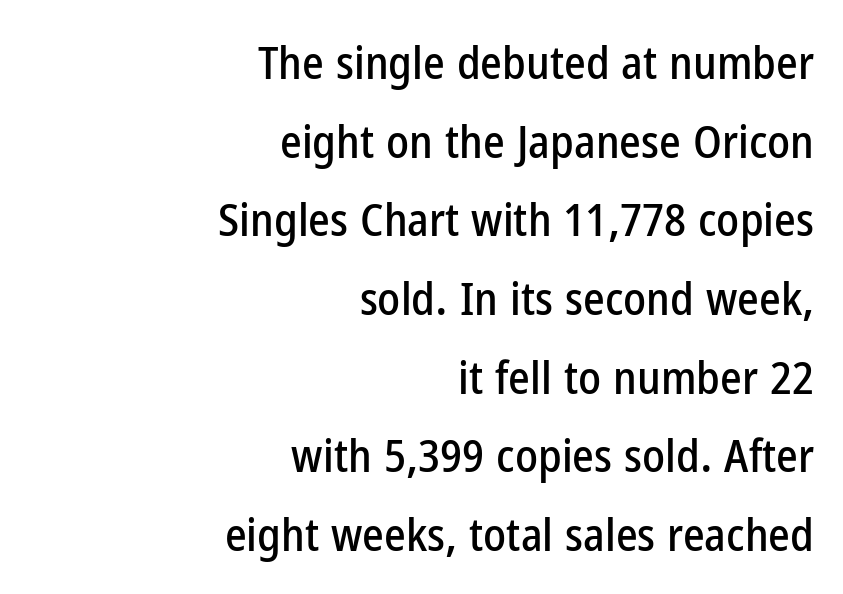
{"serif": "no", "italic": "no", "width": "condensed", "stroke_contrast": "low", "x_height": "medium", "monospaced": "no", "underline": "no", "align": "right", "line_spacing_ratio": 1.71, "letter_spacing": "normal", "letter_spacing_em": 0.0, "glyph_px": 46}
